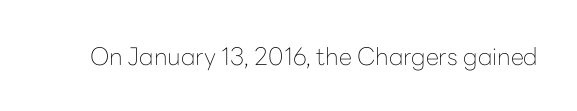
Only glyphs here, with clear space below each row. Notice how the stems are strictly vertical — no italics here. Between one letter and the next there's only the usual sliver of space. Is this a heavy cut? Hardly; it is regular or lighter.
